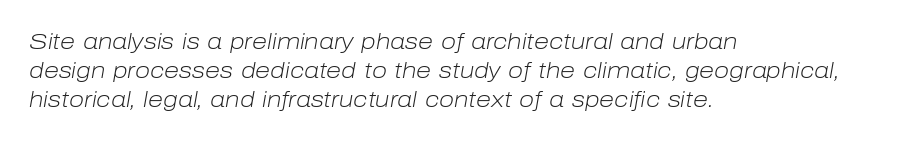
{"italic": "yes", "lean": "right", "slant_degrees": 10, "bold": "no", "underline": "no", "align": "left", "line_spacing": "normal", "line_spacing_ratio": 1.32, "letter_spacing": "normal", "letter_spacing_em": 0.0, "glyph_px": 22}
